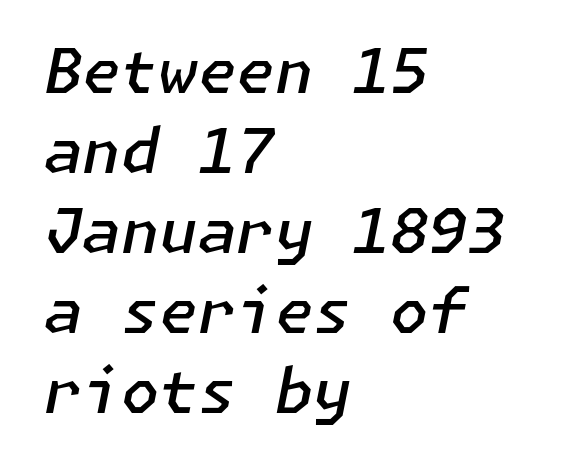
{"italic": "yes", "lean": "right", "slant_degrees": 11, "bold": "semi", "weight": "semibold", "width": "normal", "stroke_contrast": "low", "x_height": "medium", "underline": "no", "align": "left", "line_spacing": "normal", "line_spacing_ratio": 1.29, "letter_spacing": "normal", "letter_spacing_em": 0.0, "glyph_px": 62}
